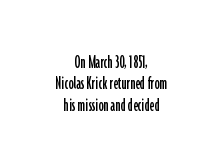
The image shows 20 px text type, upright; set centered, tight line spacing (1.07x), normal letter spacing, not underlined.
